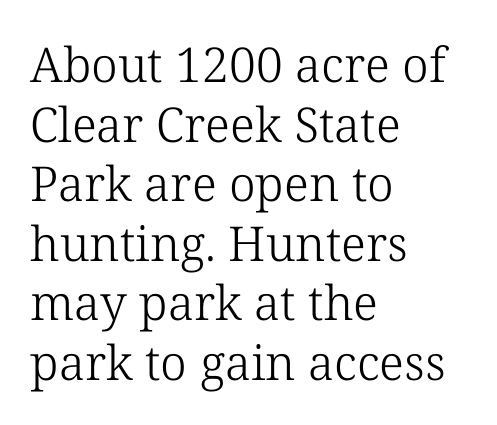
The image shows 48 px light serif type, upright; set left-aligned, line spacing 1.24x, normal letter spacing, not underlined; low stroke contrast and a medium x-height.
